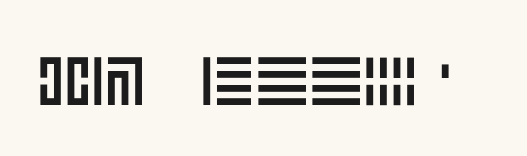
{"italic": "no", "width": "normal", "x_height": "large", "underline": "no", "letter_spacing": "normal", "letter_spacing_em": 0.0, "glyph_px": 68}
